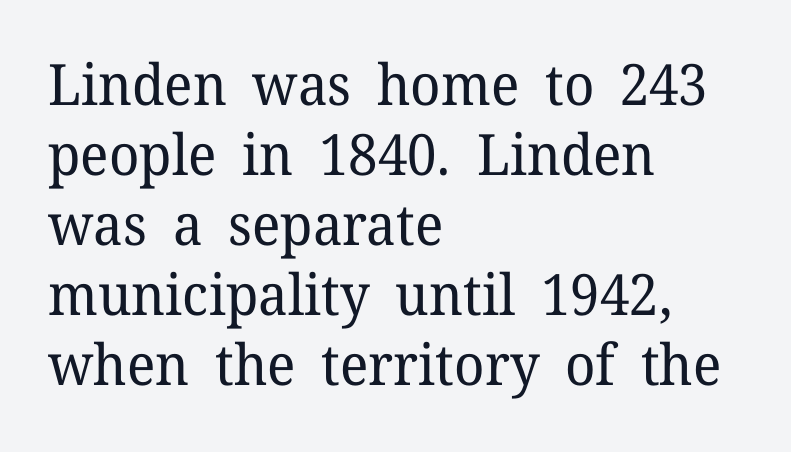
Rendered with straight, roman letterforms. Serif or sans? Serif — the stroke terminals have little feet. Visually the block forms a straight wall on the left and a jagged coastline on the right. Stem width sits at or under what a default text font uses.
